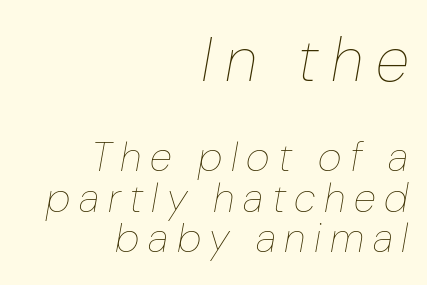
{"italic": "yes", "lean": "right", "slant_degrees": 10, "bold": "no", "weight": "thin", "width": "normal", "stroke_contrast": "low", "x_height": "medium", "monospaced": "no", "underline": "no", "align": "right", "line_spacing": "tight", "line_spacing_ratio": 0.99, "letter_spacing": "wide", "letter_spacing_em": 0.21, "larger_block": "first", "size_ratio": 1.51, "glyph_px": 62}
